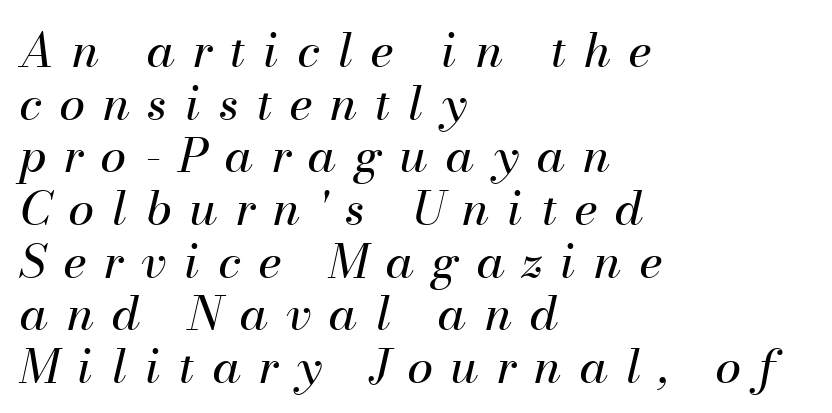
{"italic": "yes", "lean": "right", "slant_degrees": 13, "bold": "no", "weight": "regular", "width": "normal", "stroke_contrast": "medium", "x_height": "small", "monospaced": "no", "underline": "no", "align": "left", "line_spacing": "tight", "line_spacing_ratio": 1.12, "letter_spacing": "wide", "letter_spacing_em": 0.38, "glyph_px": 47}
